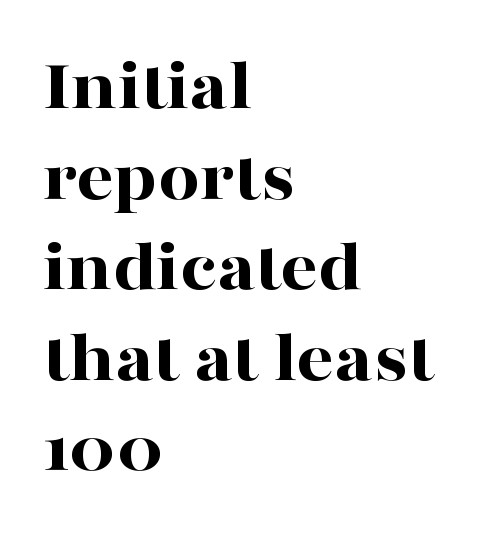
The image shows 73 px bold, wide serif type, upright; set left-aligned, line spacing 1.24x, normal letter spacing, not underlined; high stroke contrast and a medium x-height.
